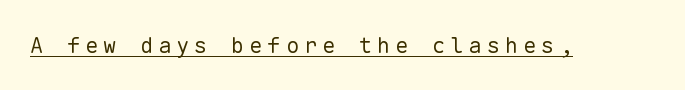
{"italic": "no", "bold": "no", "underline": "yes", "letter_spacing": "wide", "letter_spacing_em": 0.23, "glyph_px": 22}
